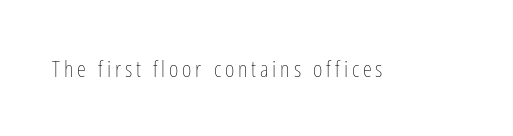
Q: Is the text bold? A: No.
Q: Is the text italic (slanted)? A: No, it is upright.
Q: Is the text underlined? A: No.
